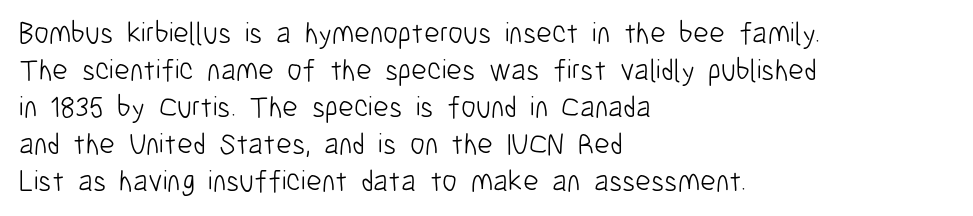
{"serif": "no", "italic": "no", "bold": "no", "weight": "light", "width": "condensed", "stroke_contrast": "low", "x_height": "medium", "monospaced": "no", "underline": "no", "align": "left", "line_spacing_ratio": 1.23, "letter_spacing": "normal", "letter_spacing_em": 0.0, "glyph_px": 30}
